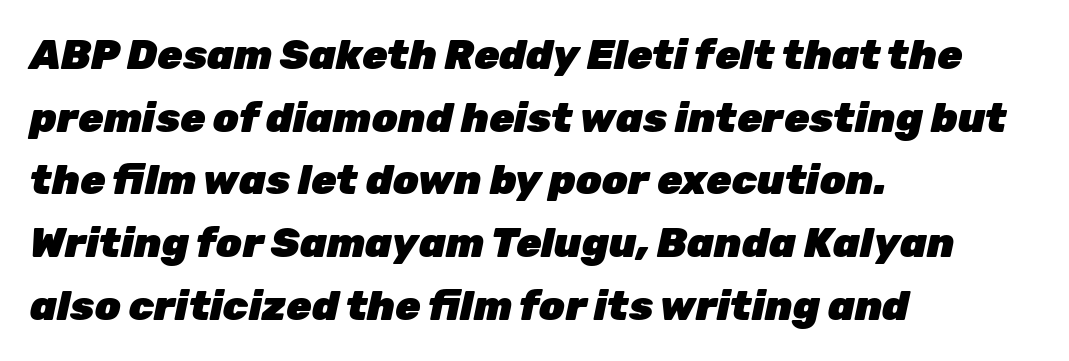
Honestly, the row spacing looks completely unremarkable. The words here are not underlined. This is oblique type, the kind used for emphasis or titles. Visually the block forms a straight wall on the left and a jagged coastline on the right. Do the characters align in a grid? No, the font is proportional.
